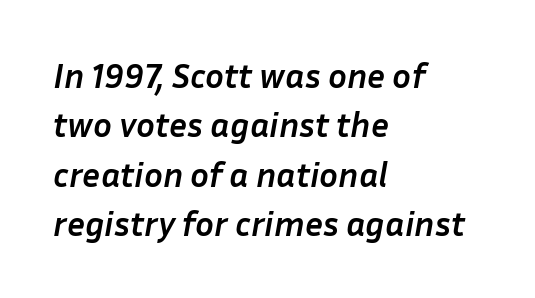
{"italic": "yes", "lean": "right", "slant_degrees": 10, "bold": "yes", "weight": "semibold", "width": "normal", "stroke_contrast": "low", "x_height": "medium", "monospaced": "no", "underline": "no", "align": "left", "line_spacing": "normal", "line_spacing_ratio": 1.41, "letter_spacing": "normal", "letter_spacing_em": 0.0, "glyph_px": 35}
